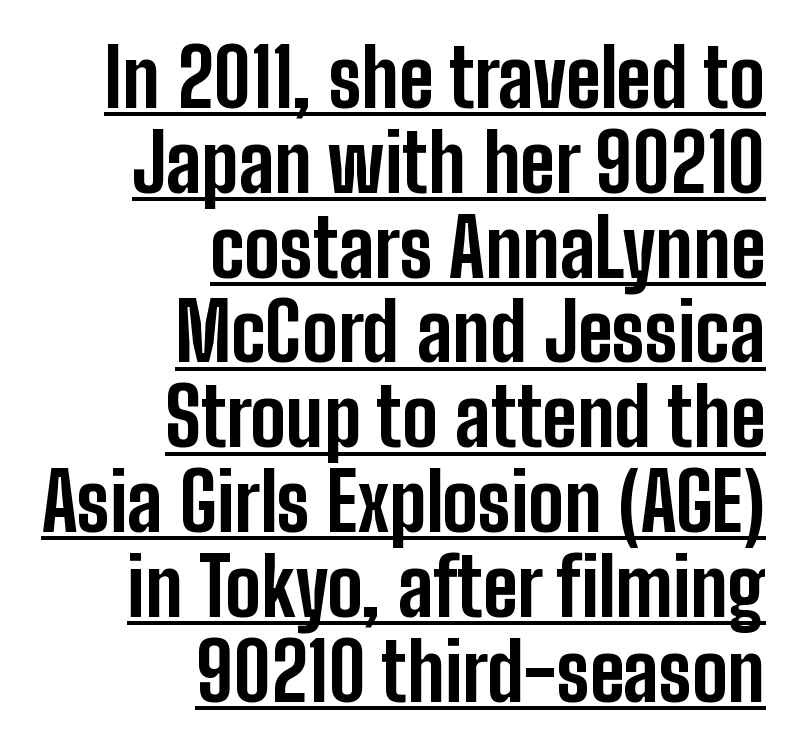
A baseline rule has been typeset under these characters. Does extra space separate the letters? No, they use regular spacing. In terms of letterform style, serifs are entirely absent. Emphasis by weight is at full strength: bold. This sample has the flowing, uneven cadence of proportional lettering. Ascenders rise straight up at ninety degrees.
